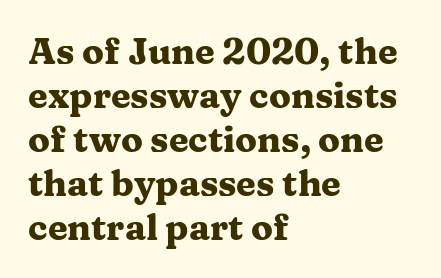
The image shows 36 px heavy, wide serif type, upright; set left-aligned, line spacing 1.22x, normal letter spacing, not underlined; medium stroke contrast and a medium x-height.
